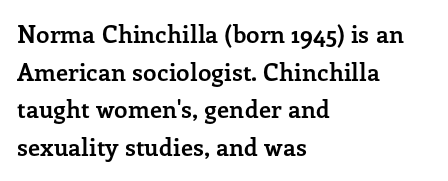
Q: Is the text bold? A: Yes.
Q: Is the text italic (slanted)? A: No, it is upright.
Q: Is the text underlined? A: No.
Q: How is the paragraph aligned? A: Left-aligned.
Q: Is the spacing between letters normal or unusually wide? A: Normal.
Q: Is the spacing between lines tight, normal or loose? A: Normal.
